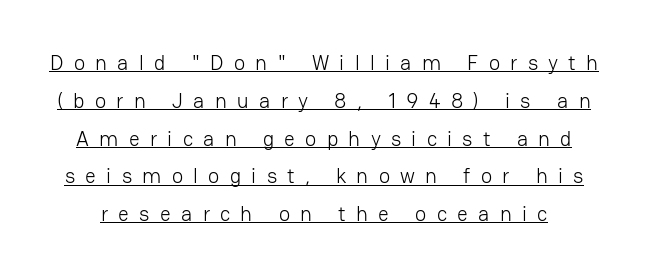
Decoration check: the copy is underlined. The passage shown has open, widely tracked lettering throughout. Stems here are at most as thick as an everyday book face. Quick note: not italic, upright.
